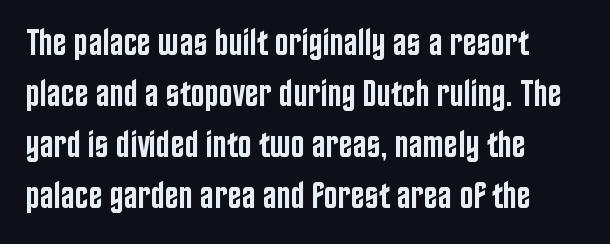
The image shows 37 px semibold, condensed sans-serif type, upright; set left-aligned, normal line spacing (1.38x), normal letter spacing, not underlined; low stroke contrast and a large x-height.
